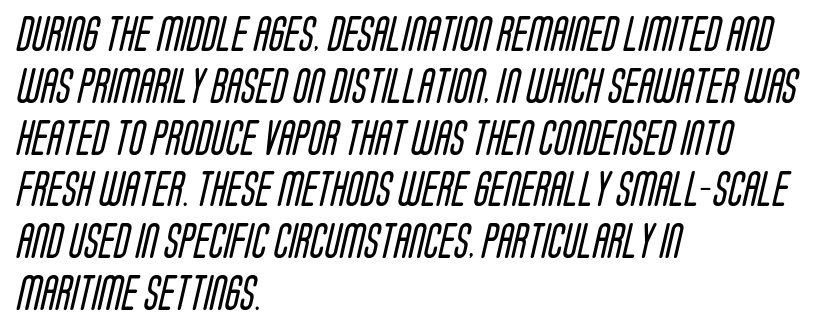
Q: Is the text bold? A: No.
Q: Is the typeface a serif or a sans-serif typeface? A: Sans-serif.
Q: Is the text underlined? A: No.
Q: How is the paragraph aligned? A: Left-aligned.
Q: Is the spacing between letters normal or unusually wide? A: Normal.
Q: Is the spacing between lines tight, normal or loose? A: Normal.
Q: Width (condensed, normal, or wide)? A: Condensed.
Q: Stroke contrast? A: Low.
Q: x-height? A: Large.
Q: Monospaced? A: No.
